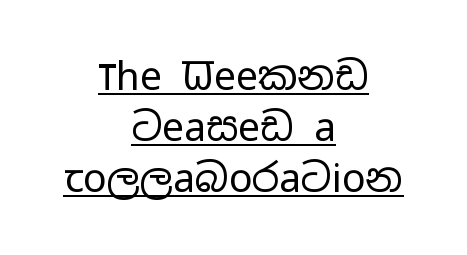
{"serif": "no", "italic": "no", "bold": "no", "weight": "regular", "width": "wide", "stroke_contrast": "low", "x_height": "medium", "monospaced": "no", "underline": "yes", "align": "center", "line_spacing": "normal", "line_spacing_ratio": 1.31, "letter_spacing": "normal", "letter_spacing_em": 0.0, "glyph_px": 39}
